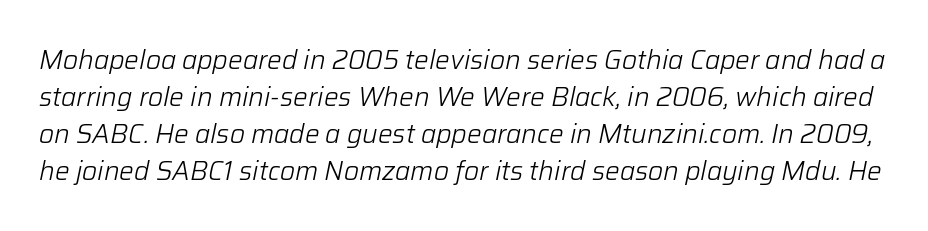
{"italic": "yes", "lean": "right", "slant_degrees": 12, "bold": "no", "underline": "no", "line_spacing": "normal", "line_spacing_ratio": 1.42, "letter_spacing": "normal", "letter_spacing_em": 0.0, "glyph_px": 26}
